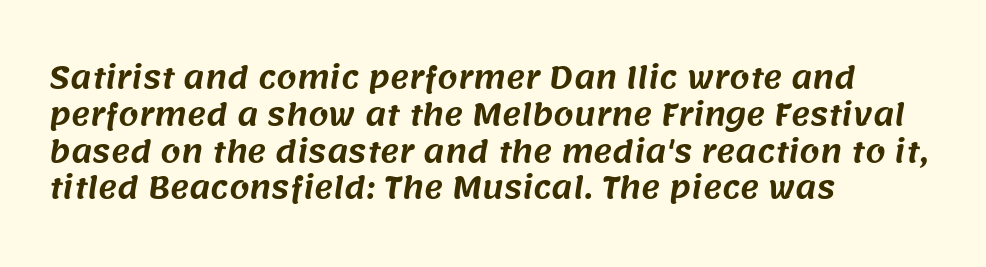
Q: Is the typeface a serif or a sans-serif typeface? A: Sans-serif.
Q: Is the text underlined? A: No.
Q: How is the paragraph aligned? A: Left-aligned.
Q: Is the spacing between letters normal or unusually wide? A: Normal.
Q: Is the spacing between lines tight, normal or loose? A: Normal.
Q: Width (condensed, normal, or wide)? A: Normal.
Q: Stroke contrast? A: Medium.
Q: x-height? A: Large.
Q: Monospaced? A: No.
